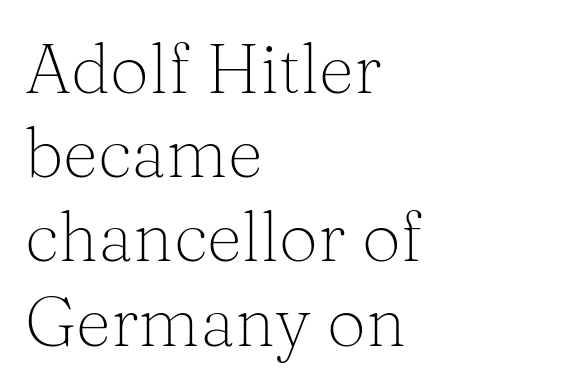
The image shows 69 px light serif type, upright; set left-aligned, line spacing 1.22x, normal letter spacing, not underlined; medium stroke contrast and a medium x-height.
